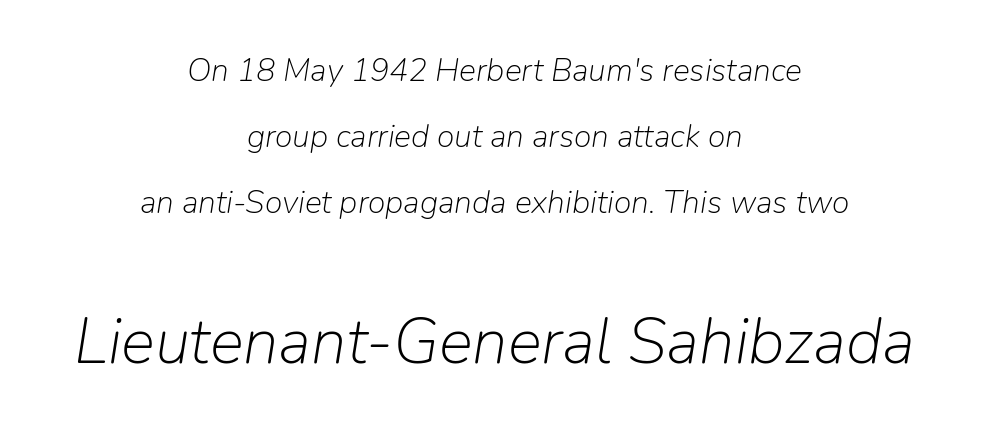
Q: Is the text bold? A: No.
Q: Is the text italic (slanted)? A: Yes, it leans right by about 9 degrees.
Q: Is the text underlined? A: No.
Q: How is the paragraph aligned? A: Centered.
Q: Is the spacing between letters normal or unusually wide? A: Normal.
Q: Is the spacing between lines tight, normal or loose? A: Loose.
Q: Which block of text is set in a larger size, the first (top) or the second (bottom)? A: The second (bottom) one.
Q: Width (condensed, normal, or wide)? A: Normal.
Q: Stroke contrast? A: Low.
Q: x-height? A: Medium.
Q: Monospaced? A: No.
